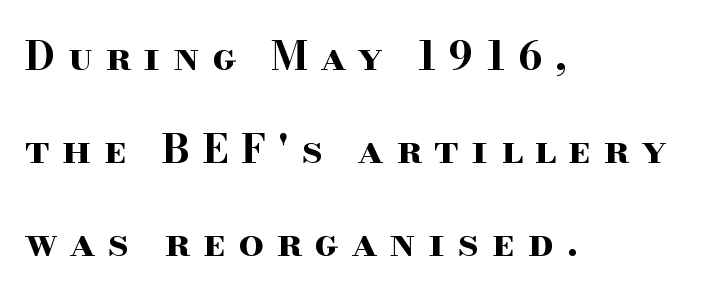
{"serif": "yes", "italic": "no", "bold": "yes", "weight": "bold", "width": "wide", "stroke_contrast": "high", "x_height": "small", "monospaced": "no", "underline": "no", "align": "left", "line_spacing": "loose", "line_spacing_ratio": 2.33, "letter_spacing": "wide", "letter_spacing_em": 0.31, "glyph_px": 40}
